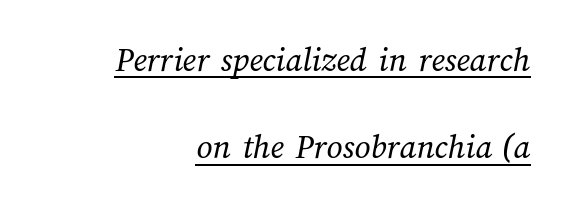
{"bold": "no", "weight": "regular", "width": "normal", "stroke_contrast": "medium", "x_height": "medium", "monospaced": "no", "underline": "yes", "align": "right", "line_spacing": "loose", "line_spacing_ratio": 2.49, "letter_spacing": "normal", "letter_spacing_em": 0.0, "glyph_px": 35}
